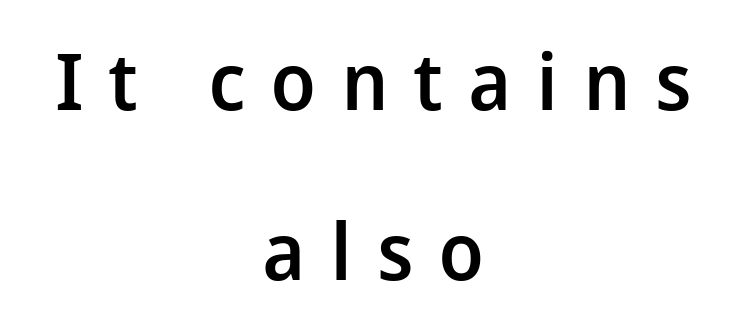
{"serif": "no", "italic": "no", "bold": "semi", "weight": "semibold", "width": "normal", "stroke_contrast": "low", "x_height": "medium", "monospaced": "no", "underline": "no", "align": "center", "line_spacing": "loose", "line_spacing_ratio": 2.15, "letter_spacing": "wide", "letter_spacing_em": 0.31, "glyph_px": 79}
